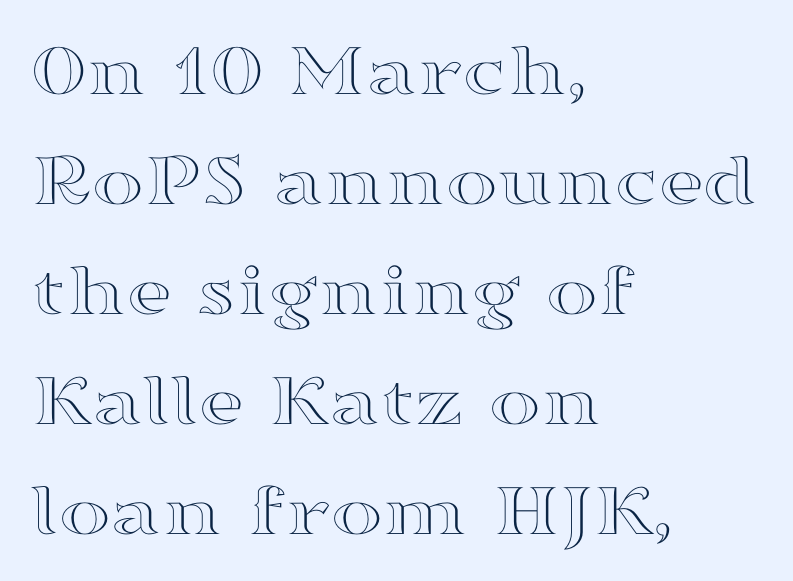
{"italic": "no", "width": "wide", "x_height": "medium", "monospaced": "no", "underline": "no", "align": "left", "line_spacing": "normal", "line_spacing_ratio": 1.41, "letter_spacing": "normal", "letter_spacing_em": 0.0, "glyph_px": 78}
